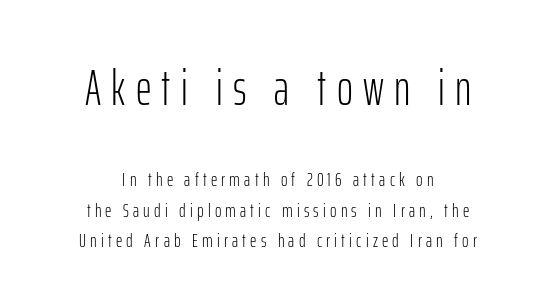
Q: Is the text bold? A: No.
Q: Is the text italic (slanted)? A: No, it is upright.
Q: Is the typeface a serif or a sans-serif typeface? A: Sans-serif.
Q: Is the text underlined? A: No.
Q: How is the paragraph aligned? A: Centered.
Q: Is the spacing between letters normal or unusually wide? A: Unusually wide.
Q: Is the spacing between lines tight, normal or loose? A: Normal.
Q: Which block of text is set in a larger size, the first (top) or the second (bottom)? A: The first (top) one.
Q: Width (condensed, normal, or wide)? A: Condensed.
Q: Stroke contrast? A: Low.
Q: x-height? A: Medium.
Q: Monospaced? A: No.
